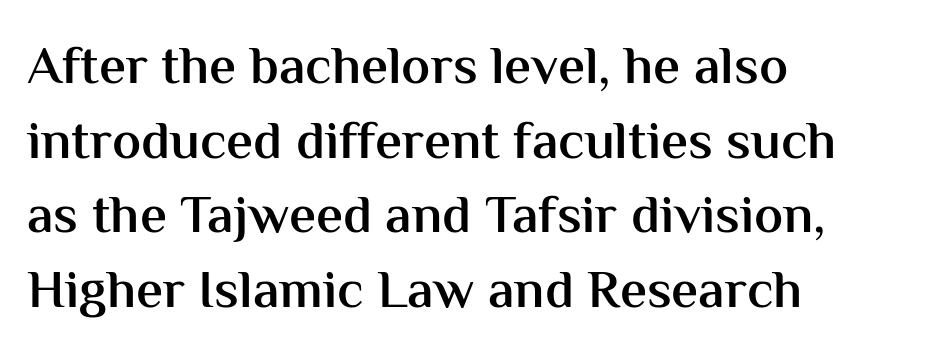
{"serif": "no", "italic": "no", "bold": "semi", "weight": "semibold", "width": "normal", "stroke_contrast": "medium", "x_height": "medium", "monospaced": "no", "underline": "no", "align": "left", "line_spacing": "normal", "line_spacing_ratio": 1.38, "letter_spacing": "normal", "letter_spacing_em": 0.0, "glyph_px": 54}
